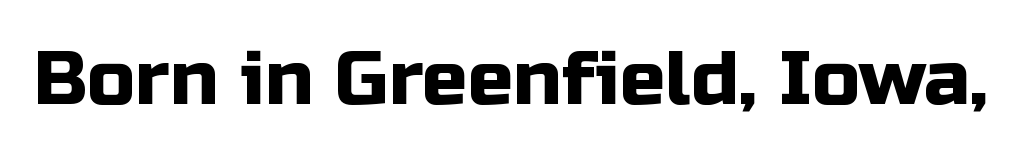
{"serif": "no", "italic": "no", "width": "normal", "stroke_contrast": "low", "x_height": "medium", "monospaced": "no", "underline": "no", "letter_spacing": "normal", "letter_spacing_em": 0.0, "glyph_px": 76}
